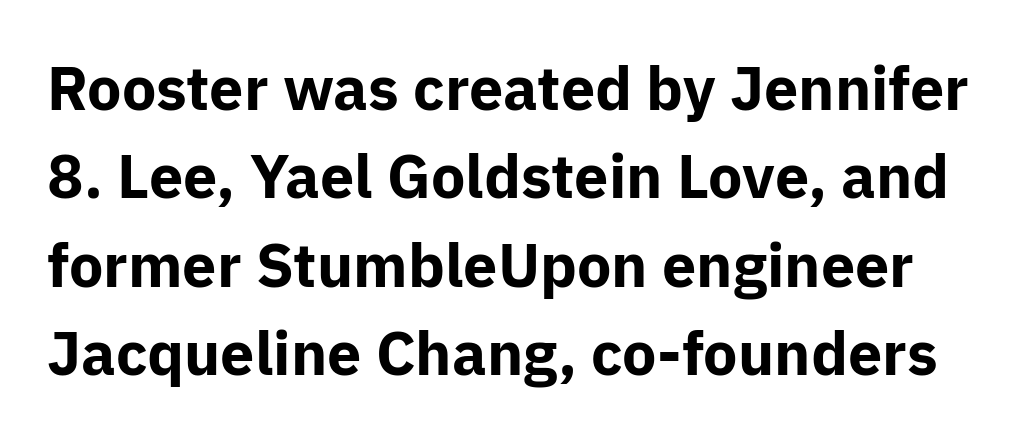
The image shows 61 px bold sans-serif type, upright; set normal line spacing (1.45x), normal letter spacing, not underlined; low stroke contrast and a medium x-height.
